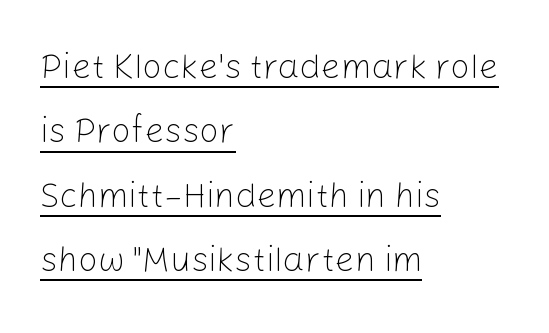
Q: Is the text bold? A: No.
Q: Is the text italic (slanted)? A: No, it is upright.
Q: Is the typeface a serif or a sans-serif typeface? A: Sans-serif.
Q: Is the text underlined? A: Yes.
Q: How is the paragraph aligned? A: Left-aligned.
Q: Is the spacing between letters normal or unusually wide? A: Normal.
Q: Width (condensed, normal, or wide)? A: Normal.
Q: Stroke contrast? A: Low.
Q: x-height? A: Medium.
Q: Monospaced? A: No.
